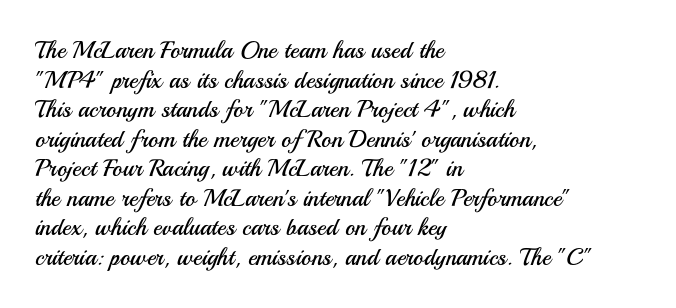
{"bold": "no", "underline": "no", "align": "left", "line_spacing_ratio": 1.23, "letter_spacing": "normal", "letter_spacing_em": 0.0, "glyph_px": 24}
